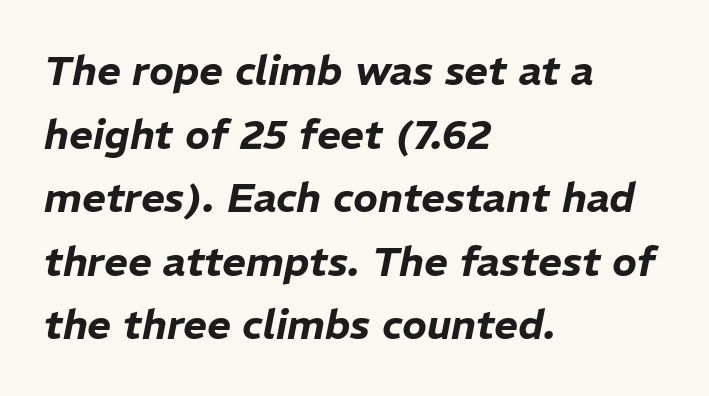
{"italic": "yes", "lean": "right", "slant_degrees": 11, "width": "normal", "stroke_contrast": "low", "x_height": "medium", "monospaced": "no", "underline": "no", "align": "left", "line_spacing": "normal", "line_spacing_ratio": 1.55, "letter_spacing": "normal", "letter_spacing_em": 0.0, "glyph_px": 41}
